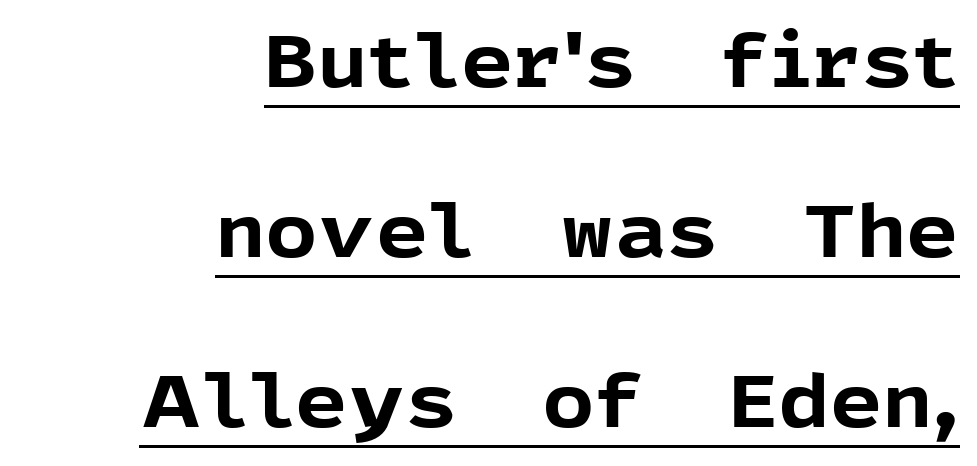
Q: Is the text bold? A: Yes.
Q: Is the text italic (slanted)? A: No, it is upright.
Q: Is the typeface a serif or a sans-serif typeface? A: Sans-serif.
Q: Is the text underlined? A: Yes.
Q: How is the paragraph aligned? A: Right-aligned.
Q: Is the spacing between letters normal or unusually wide? A: Normal.
Q: Is the spacing between lines tight, normal or loose? A: Loose.
Q: Width (condensed, normal, or wide)? A: Normal.
Q: x-height? A: Medium.
Q: Monospaced? A: No.
